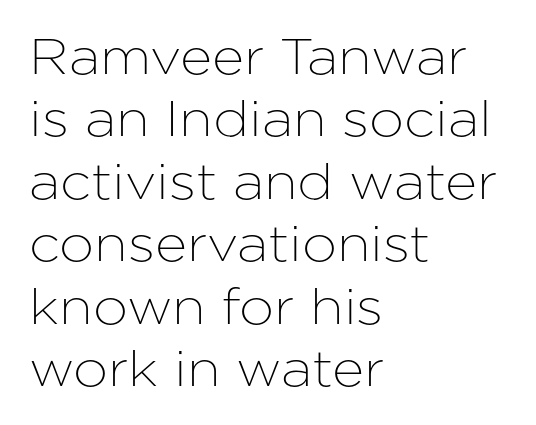
The image shows 50 px sans-serif type, upright; set left-aligned, normal line spacing (1.25x), normal letter spacing, not underlined; low stroke contrast and a medium x-height.
